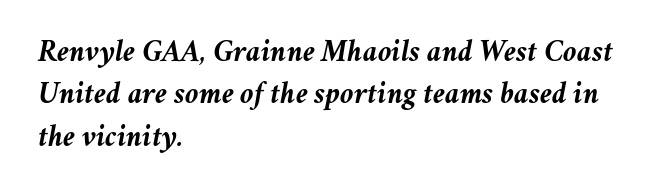
The image shows 31 px semibold type, italic (leaning right); set left-aligned, normal line spacing (1.37x), normal letter spacing, not underlined; medium stroke contrast and a medium x-height.
